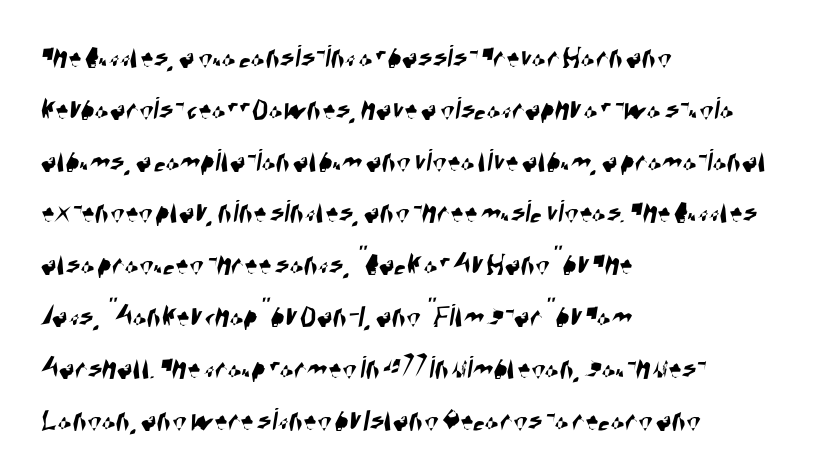
Where is the straight margin? On the left. Classification — sans serif. The strip under each line holds only bare page. Students, note that the glyphs here touch the page at normal intervals. Vertically, the passage feels balanced, rows spaced as you'd expect.
